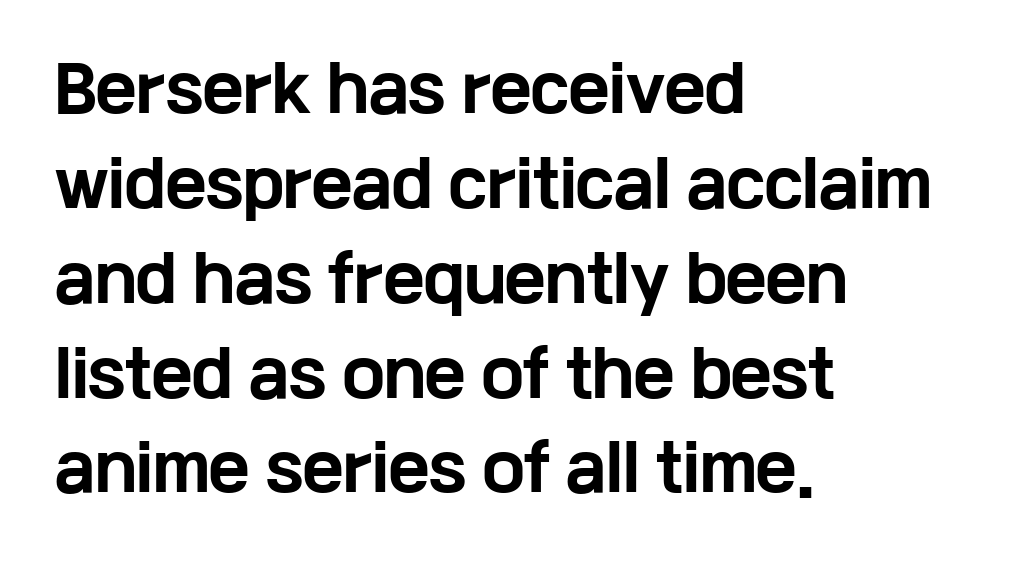
Q: Is the text bold? A: Yes.
Q: Is the text italic (slanted)? A: No, it is upright.
Q: Is the typeface a serif or a sans-serif typeface? A: Sans-serif.
Q: Is the text underlined? A: No.
Q: How is the paragraph aligned? A: Left-aligned.
Q: Is the spacing between letters normal or unusually wide? A: Normal.
Q: Is the spacing between lines tight, normal or loose? A: Normal.
Q: Width (condensed, normal, or wide)? A: Wide.
Q: Stroke contrast? A: Low.
Q: x-height? A: Medium.
Q: Monospaced? A: No.
